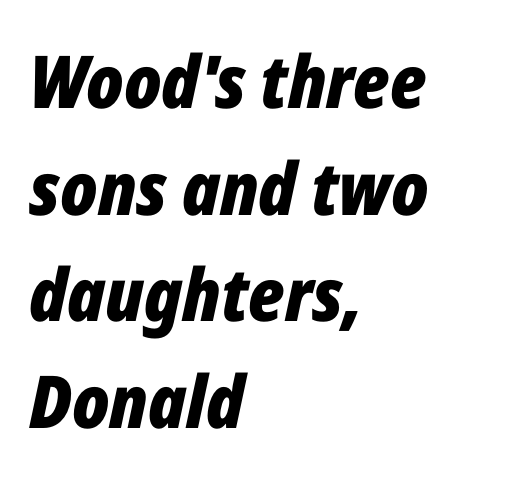
The image shows 73 px bold, condensed type, italic (leaning right); set left-aligned, normal line spacing (1.46x), normal letter spacing, not underlined; low stroke contrast and a medium x-height.
